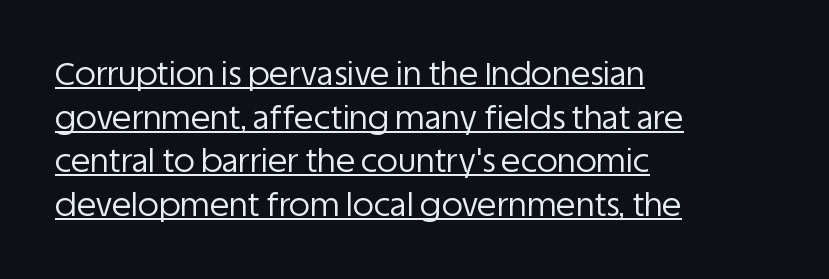
Q: Is the text bold? A: No.
Q: Is the text italic (slanted)? A: No, it is upright.
Q: Is the typeface a serif or a sans-serif typeface? A: Sans-serif.
Q: Is the text underlined? A: Yes.
Q: How is the paragraph aligned? A: Left-aligned.
Q: Is the spacing between letters normal or unusually wide? A: Normal.
Q: Is the spacing between lines tight, normal or loose? A: Normal.
Q: Width (condensed, normal, or wide)? A: Normal.
Q: Stroke contrast? A: Low.
Q: x-height? A: Large.
Q: Monospaced? A: No.
